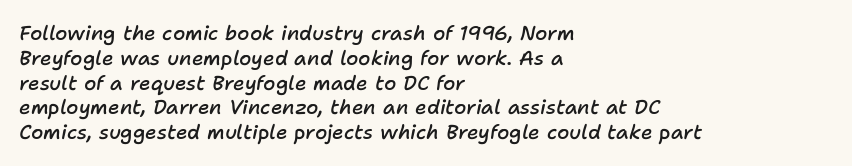
The foot of each line stays bare and open. Leftover space on each line is placed entirely after the last word. In terms of letterspacing, this is plain default setting. Compared with an ordinary text face, these strokes are moderately heavier — a semibold.
